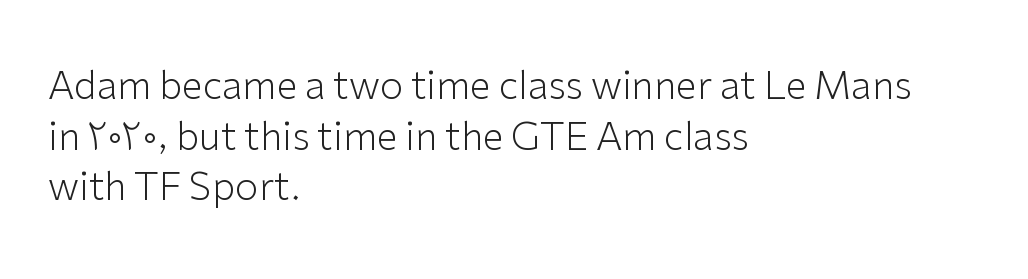
Q: Is the text bold? A: No.
Q: Is the text italic (slanted)? A: No, it is upright.
Q: Is the typeface a serif or a sans-serif typeface? A: Sans-serif.
Q: Is the text underlined? A: No.
Q: How is the paragraph aligned? A: Left-aligned.
Q: Is the spacing between letters normal or unusually wide? A: Normal.
Q: Is the spacing between lines tight, normal or loose? A: Normal.
Q: Width (condensed, normal, or wide)? A: Normal.
Q: Stroke contrast? A: Low.
Q: x-height? A: Medium.
Q: Monospaced? A: No.
